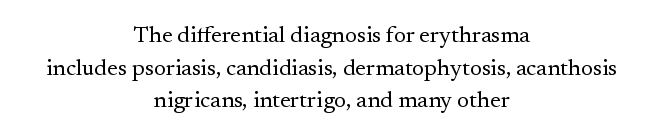
Compared with typical body copy, the letter spacing here is the same. The weight tops out at a normal text grade. Vertical strokes here are truly vertical. The foot of each line stays bare and open. Short and long lines alike share a common midpoint.
